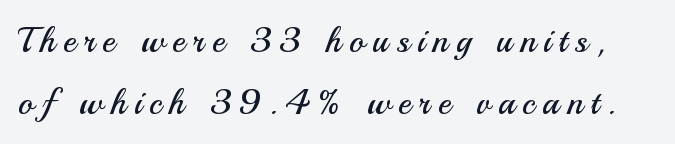
The image shows 35 px regular-weight sans-serif type; set line spacing 1.78x, unusually wide letter spacing (+0.22 em), not underlined; medium stroke contrast and a small x-height.
